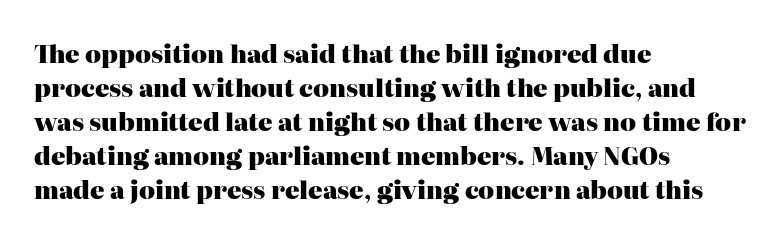
Q: Is the text bold? A: Yes.
Q: Is the text italic (slanted)? A: No, it is upright.
Q: Is the text underlined? A: No.
Q: How is the paragraph aligned? A: Left-aligned.
Q: Is the spacing between letters normal or unusually wide? A: Normal.
Q: Is the spacing between lines tight, normal or loose? A: Normal.
